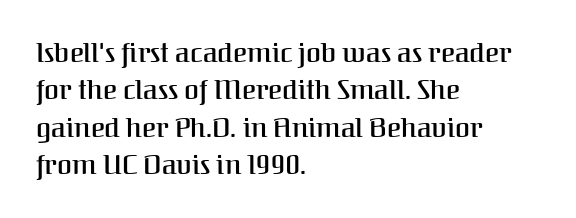
Q: Is the text bold? A: Semi-bold.
Q: Is the text italic (slanted)? A: No, it is upright.
Q: Is the text underlined? A: No.
Q: How is the paragraph aligned? A: Left-aligned.
Q: Is the spacing between letters normal or unusually wide? A: Normal.
Q: Is the spacing between lines tight, normal or loose? A: Normal.
